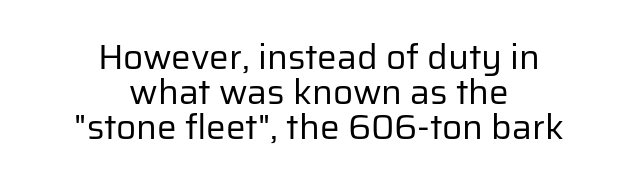
The image shows 35 px regular-weight sans-serif type, upright; set centered, tight line spacing (1.0x), normal letter spacing, not underlined; low stroke contrast and a medium x-height.
